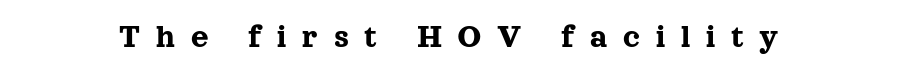
A bare baseline throughout the passage. The designer went with a serif here, giving each stem small feet. Is the letter spacing exaggerated? Yes — the characters are pushed far apart. If you drew a line through each stem, it would be perfectly vertical. A typesetter would call this proportional, since set widths differ per character.
